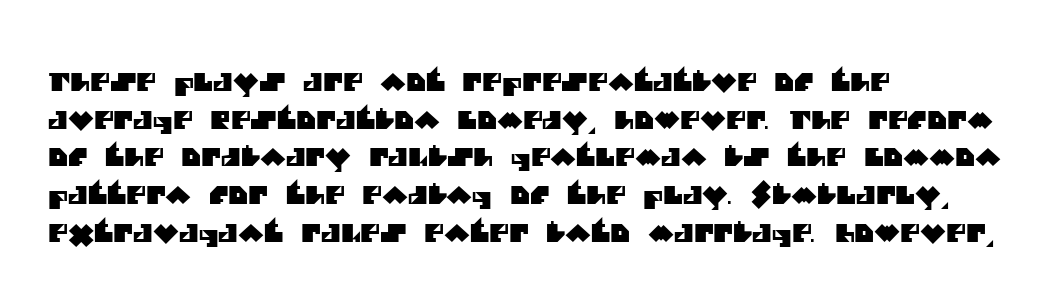
{"underline": "no", "align": "left", "line_spacing": "normal", "line_spacing_ratio": 1.57, "letter_spacing": "normal", "letter_spacing_em": 0.0, "glyph_px": 24}
